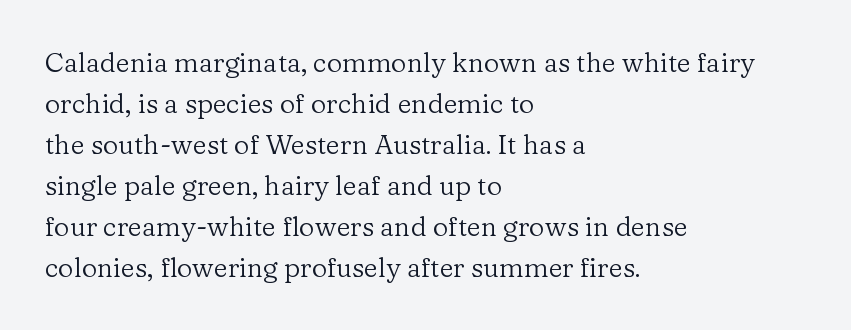
{"italic": "no", "bold": "no", "underline": "no", "align": "left", "line_spacing": "normal", "line_spacing_ratio": 1.52, "letter_spacing": "normal", "letter_spacing_em": 0.0, "glyph_px": 27}
